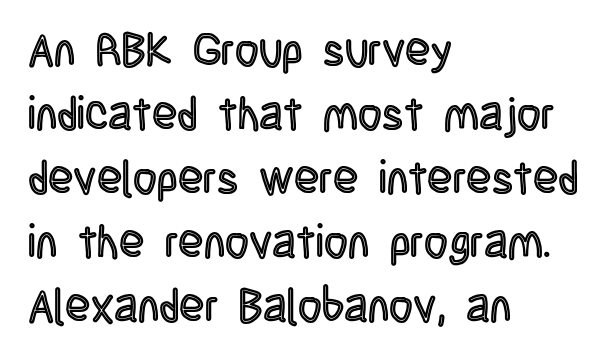
The horizontal fit of the characters is conventional and even. The passage shown is typed in a proportional face where columns would drift. The rendering uses a moderate line-height, typical for paragraphs. Has an underline been added? It has not.
